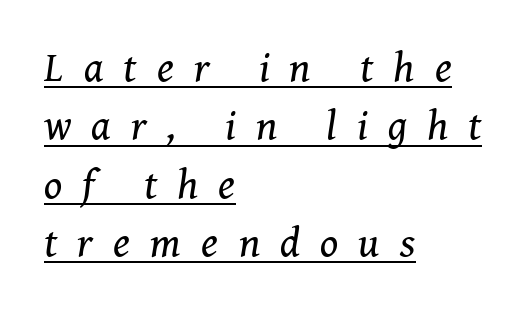
Q: Is the text bold? A: No.
Q: Is the text italic (slanted)? A: Yes, it leans right by about 8 degrees.
Q: Is the typeface a serif or a sans-serif typeface? A: Serif.
Q: Is the text underlined? A: Yes.
Q: How is the paragraph aligned? A: Left-aligned.
Q: Is the spacing between letters normal or unusually wide? A: Unusually wide.
Q: Is the spacing between lines tight, normal or loose? A: Normal.
Q: Width (condensed, normal, or wide)? A: Normal.
Q: Stroke contrast? A: Medium.
Q: x-height? A: Medium.
Q: Monospaced? A: No.
